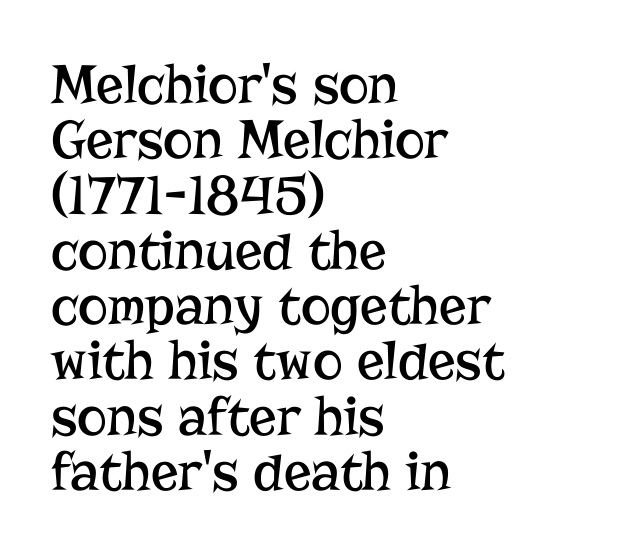
The image shows 57 px regular-weight serif type, upright; set left-aligned, tight line spacing (0.97x), normal letter spacing, not underlined; low stroke contrast and a medium x-height.
